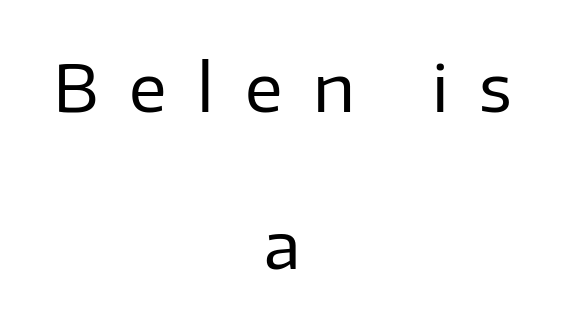
Q: Is the text bold? A: No.
Q: Is the text italic (slanted)? A: No, it is upright.
Q: Is the typeface a serif or a sans-serif typeface? A: Sans-serif.
Q: Is the text underlined? A: No.
Q: How is the paragraph aligned? A: Centered.
Q: Is the spacing between letters normal or unusually wide? A: Unusually wide.
Q: Is the spacing between lines tight, normal or loose? A: Loose.
Q: Width (condensed, normal, or wide)? A: Normal.
Q: Stroke contrast? A: Low.
Q: x-height? A: Medium.
Q: Monospaced? A: No.
